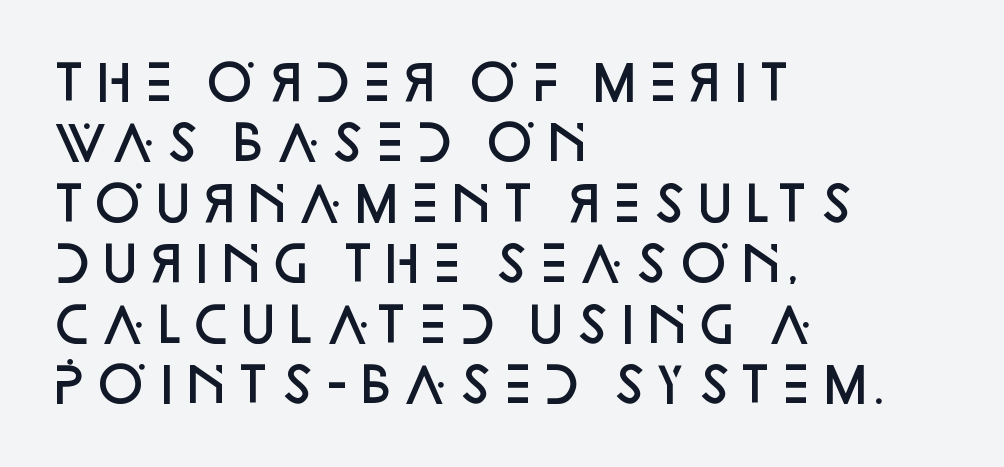
Q: Is the text bold? A: Semi-bold.
Q: Is the text italic (slanted)? A: No, it is upright.
Q: Is the typeface a serif or a sans-serif typeface? A: Sans-serif.
Q: Is the text underlined? A: No.
Q: How is the paragraph aligned? A: Left-aligned.
Q: Is the spacing between letters normal or unusually wide? A: Normal.
Q: Is the spacing between lines tight, normal or loose? A: Normal.
Q: Width (condensed, normal, or wide)? A: Normal.
Q: Stroke contrast? A: Low.
Q: x-height? A: Large.
Q: Monospaced? A: No.
